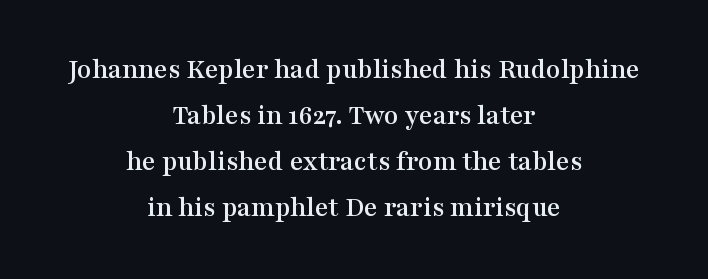
Style check: upright. You could not count columns in this text — the font is proportionally spaced. Little horizontal feet cap the strokes, marking this as serif type. The line-height multiplier appears to be the usual default.
